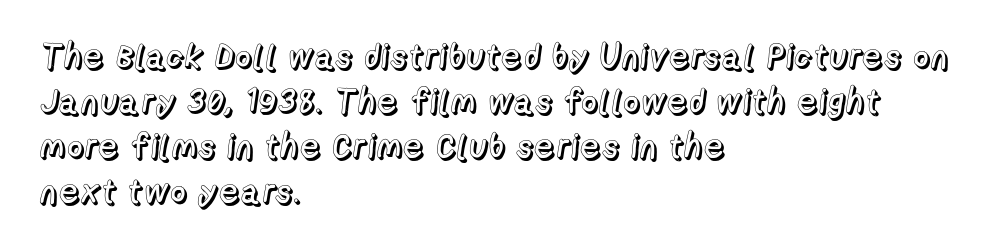
Varying glyph widths throughout — classic text-font behaviour. Caption: multi-line text, flush left, ragged right. Does extra space separate the letters? No, they use regular spacing. The line-height multiplier appears to be the usual default.
